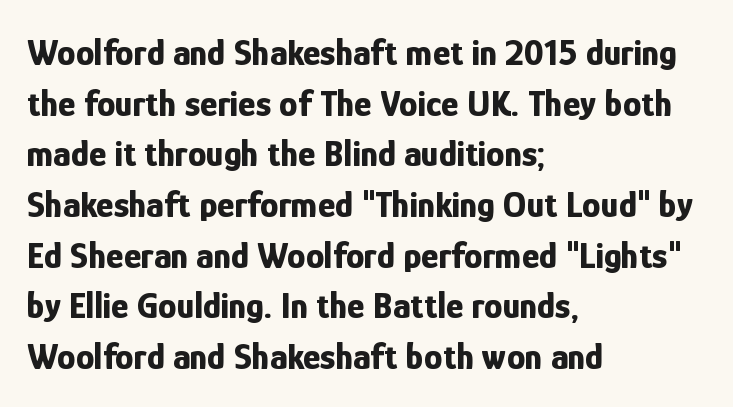
Q: Is the text bold? A: Yes.
Q: Is the text italic (slanted)? A: No, it is upright.
Q: Is the typeface a serif or a sans-serif typeface? A: Sans-serif.
Q: Is the text underlined? A: No.
Q: How is the paragraph aligned? A: Left-aligned.
Q: Is the spacing between letters normal or unusually wide? A: Normal.
Q: Is the spacing between lines tight, normal or loose? A: Normal.
Q: Width (condensed, normal, or wide)? A: Condensed.
Q: Stroke contrast? A: Low.
Q: x-height? A: Medium.
Q: Monospaced? A: No.
